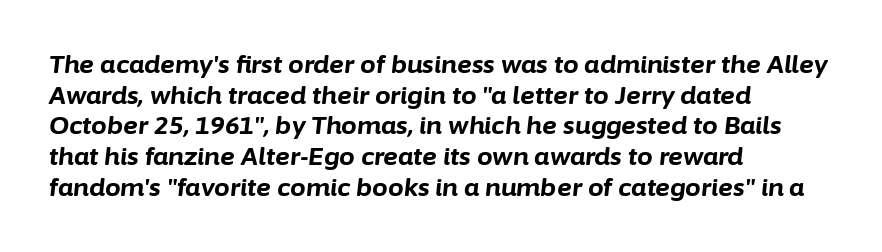
{"italic": "yes", "lean": "right", "slant_degrees": 6, "bold": "yes", "underline": "no", "align": "left", "line_spacing_ratio": 1.23, "letter_spacing": "normal", "letter_spacing_em": 0.0, "glyph_px": 25}
